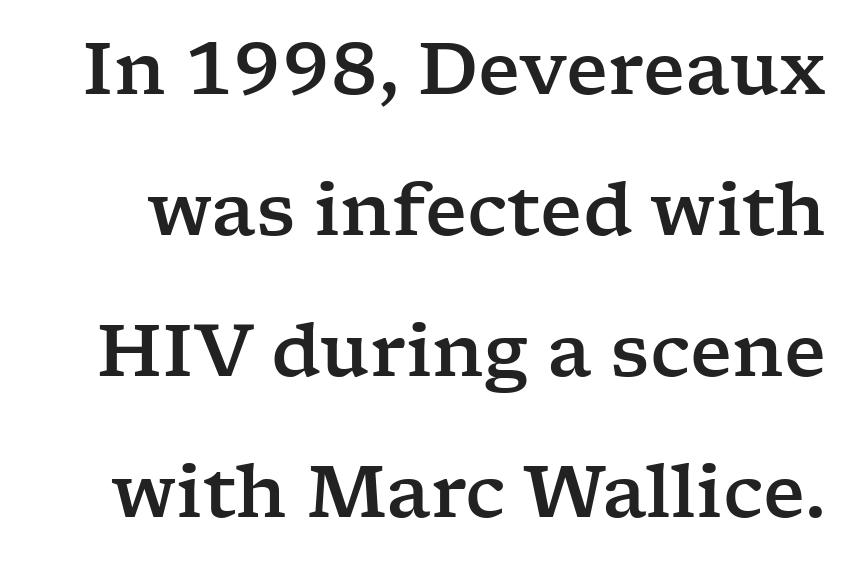
The image shows 72 px wide serif type, upright; set loose line spacing (1.96x), normal letter spacing, not underlined; low stroke contrast and a medium x-height.
